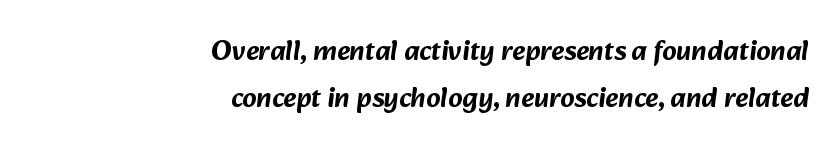
The image shows 28 px sans-serif type; set right-aligned, normal line spacing (1.67x), normal letter spacing, not underlined; low stroke contrast and a medium x-height.
